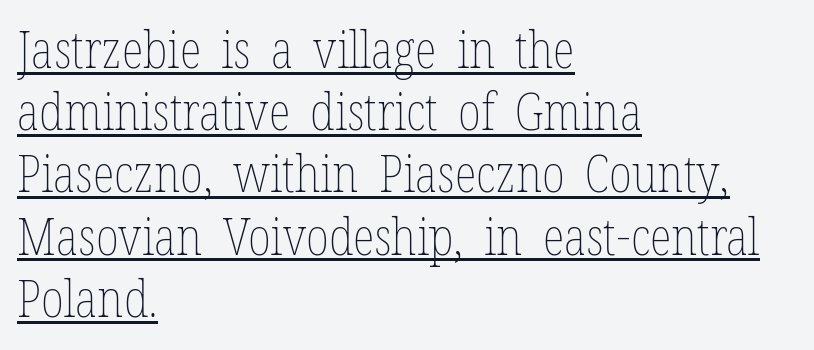
The image shows 51 px thin, condensed type, upright; set left-aligned, line spacing 1.22x, normal letter spacing, underlined; low stroke contrast and a medium x-height.
